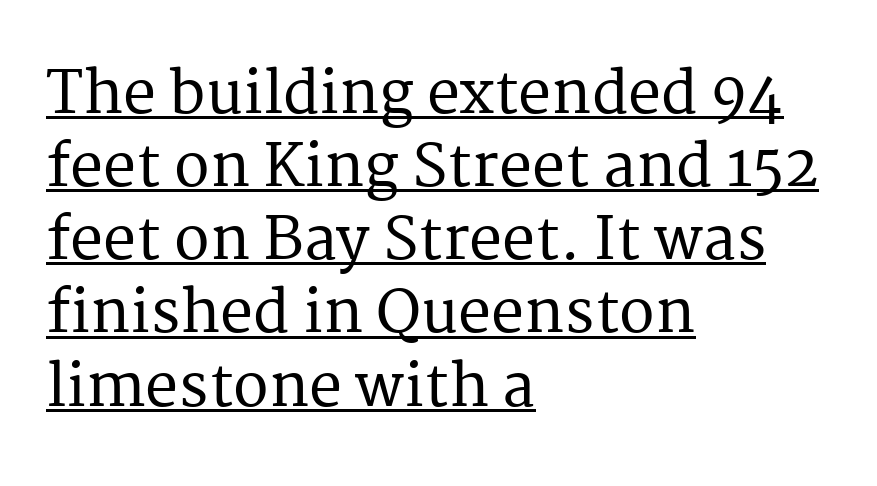
Each word holds together tightly as a unit, with standard inter-letter gaps. Line starts are locked; line ends wander. A typesetter would call this proportional, since set widths differ per character. The letters carry serifs — small finishing strokes at the ends of their stems. The axis of the letterforms is exactly vertical. A typographer would call this underscored text.
